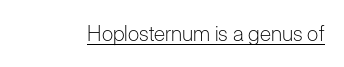
Italic: no, the glyphs are upright roman. You can see a thin bar hugging the bottom of the glyphs. Nothing heavy about these letters — not bold at all. Look at the tracking — it's just the regular setting, nothing added.
